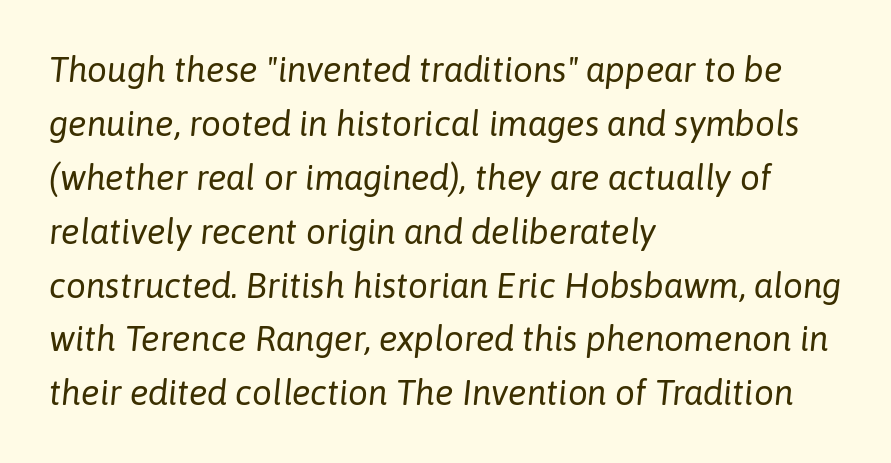
The image shows 35 px regular-weight type, italic (leaning right); set left-aligned, normal line spacing (1.54x), normal letter spacing, not underlined; low stroke contrast and a medium x-height.
